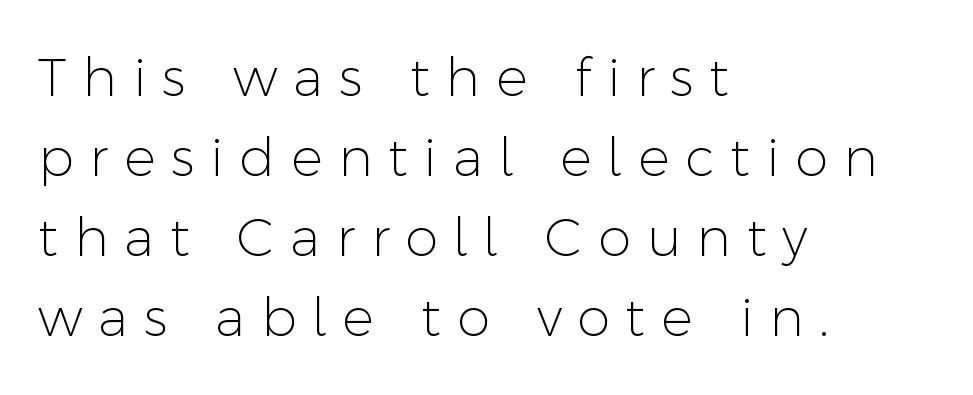
{"serif": "no", "italic": "no", "bold": "no", "weight": "light", "width": "normal", "stroke_contrast": "low", "x_height": "medium", "monospaced": "no", "underline": "no", "align": "left", "line_spacing": "normal", "line_spacing_ratio": 1.51, "letter_spacing": "wide", "letter_spacing_em": 0.3, "glyph_px": 53}
